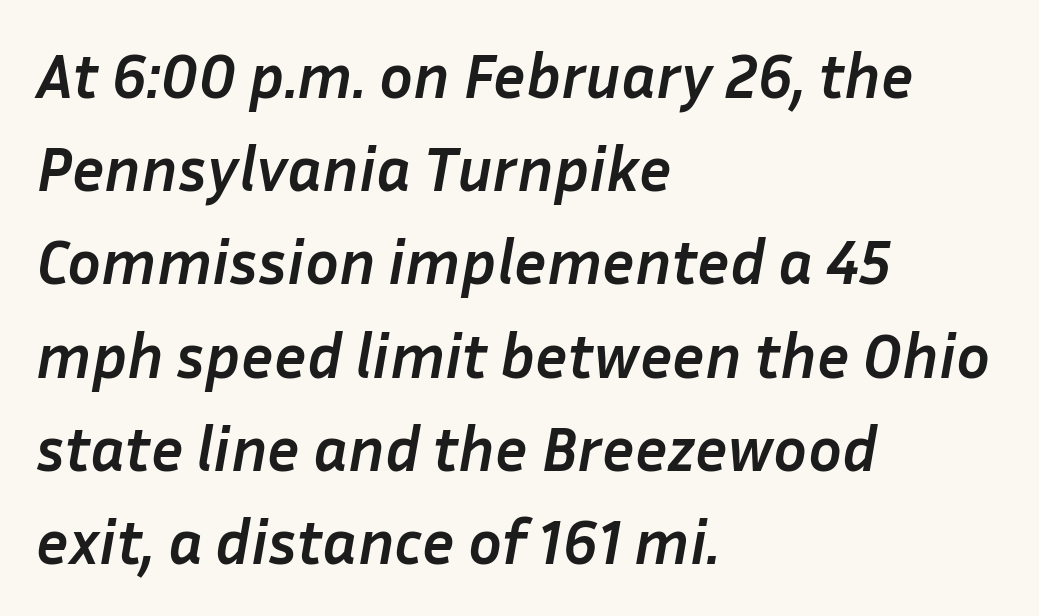
Q: Is the text bold? A: Yes.
Q: Is the text italic (slanted)? A: Yes, it leans right by about 10 degrees.
Q: Is the text underlined? A: No.
Q: How is the paragraph aligned? A: Left-aligned.
Q: Is the spacing between letters normal or unusually wide? A: Normal.
Q: Is the spacing between lines tight, normal or loose? A: Normal.
Q: Width (condensed, normal, or wide)? A: Normal.
Q: Stroke contrast? A: Low.
Q: x-height? A: Medium.
Q: Monospaced? A: No.
